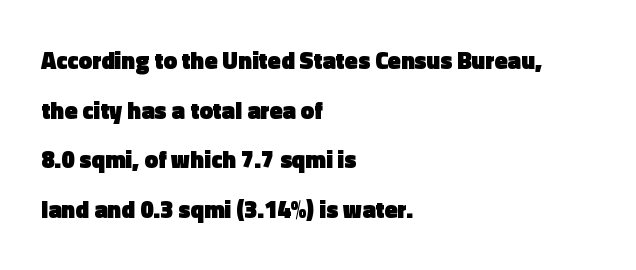
A typesetter would call this leading open, well beyond the default. Plain, unruled lines of type. Nothing unusual about the tracking: characters are spaced as the font intends. The font is running at its bold setting. Italic? Not at all — the glyphs are vertical.
